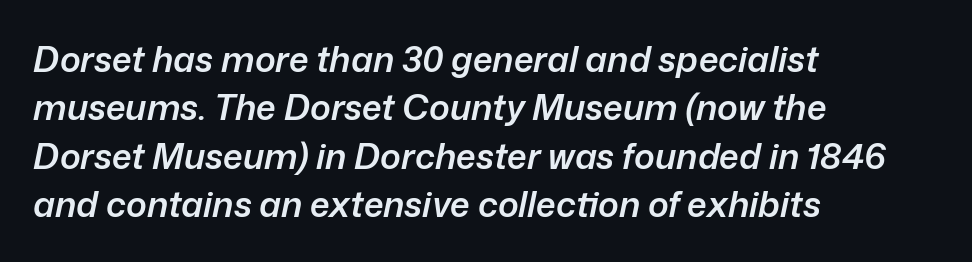
Q: Is the text bold? A: Semi-bold.
Q: Is the text italic (slanted)? A: Yes, it leans right by about 12 degrees.
Q: Is the text underlined? A: No.
Q: How is the paragraph aligned? A: Left-aligned.
Q: Is the spacing between letters normal or unusually wide? A: Normal.
Q: Is the spacing between lines tight, normal or loose? A: Normal.
Q: Width (condensed, normal, or wide)? A: Normal.
Q: Stroke contrast? A: Low.
Q: x-height? A: Medium.
Q: Monospaced? A: No.
